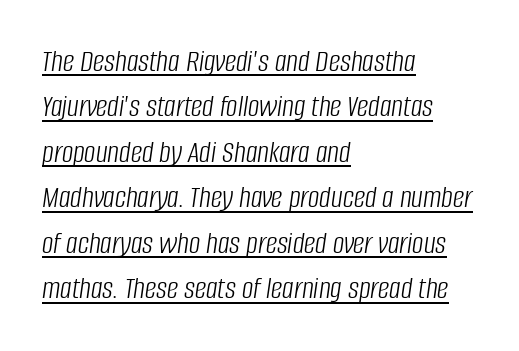
{"italic": "yes", "lean": "right", "slant_degrees": 8, "bold": "no", "weight": "light", "width": "condensed", "stroke_contrast": "low", "x_height": "large", "monospaced": "no", "underline": "yes", "align": "left", "line_spacing": "normal", "line_spacing_ratio": 1.42, "letter_spacing": "normal", "letter_spacing_em": 0.0, "glyph_px": 32}
